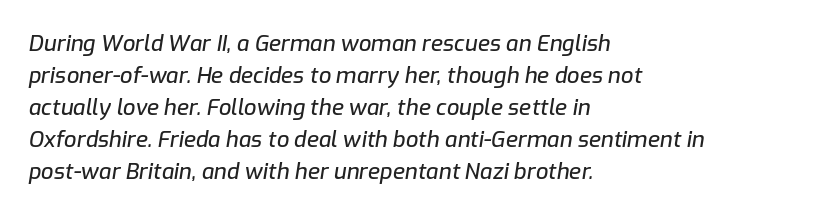
Teacher's note: observe the even left margin — that is flush-left alignment. Plain, unruled lines of type. Vertically, the passage feels balanced, rows spaced as you'd expect. Words appear dense and cohesive because spacing is normal. Emphasis-style slanted type is in use.
